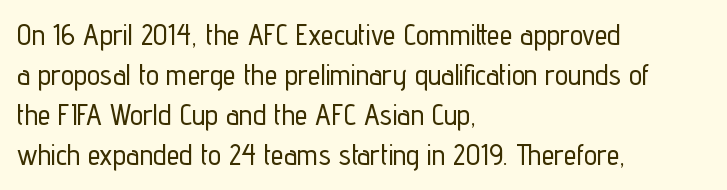
{"serif": "no", "italic": "no", "width": "condensed", "stroke_contrast": "low", "x_height": "medium", "monospaced": "no", "underline": "no", "align": "left", "line_spacing": "normal", "line_spacing_ratio": 1.38, "letter_spacing": "normal", "letter_spacing_em": 0.0, "glyph_px": 29}
